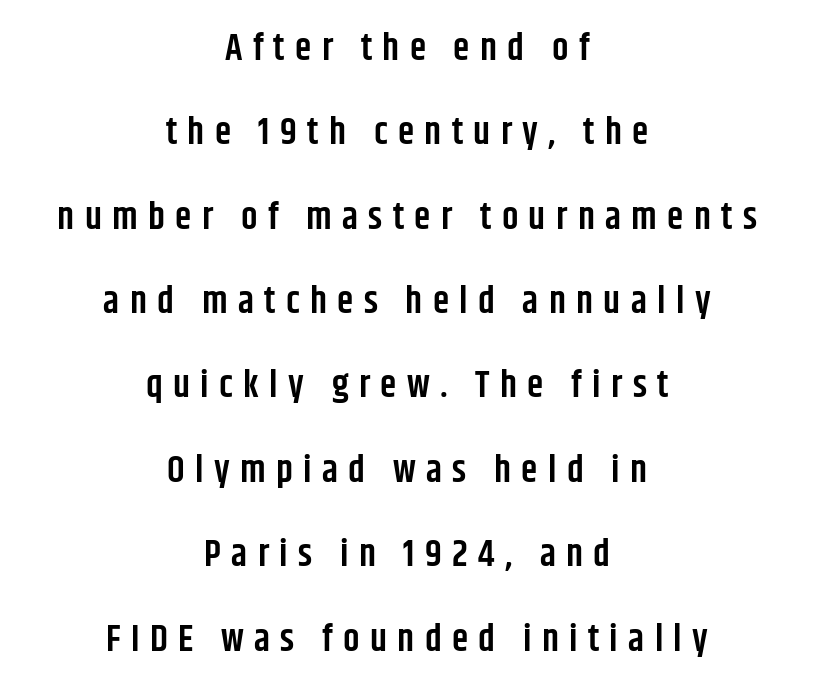
{"serif": "no", "italic": "no", "bold": "semi", "weight": "semibold", "width": "condensed", "stroke_contrast": "low", "x_height": "large", "monospaced": "no", "underline": "no", "align": "center", "line_spacing": "loose", "line_spacing_ratio": 2.28, "letter_spacing": "wide", "letter_spacing_em": 0.28, "glyph_px": 37}
